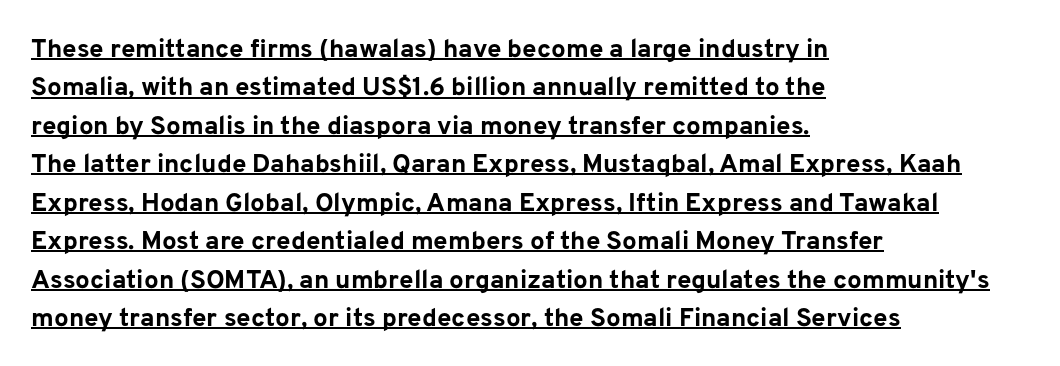
Look at the tracking — it's just the regular setting, nothing added. If you drew a line through each stem, it would be perfectly vertical. The ragged edge is on the right, which tells us the setting is flush left. Honestly, the underline is the first thing you notice here.
